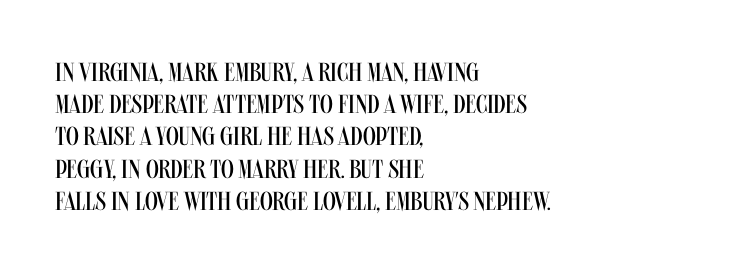
Q: Is the text bold? A: No.
Q: Is the text italic (slanted)? A: No, it is upright.
Q: Is the text underlined? A: No.
Q: How is the paragraph aligned? A: Left-aligned.
Q: Is the spacing between letters normal or unusually wide? A: Normal.
